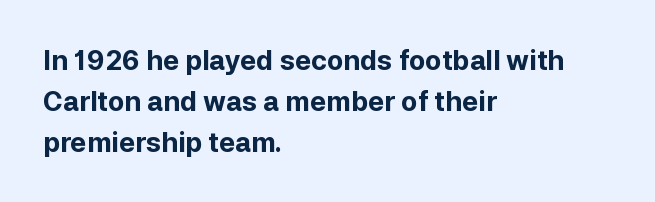
This is the regular roman posture of the typeface. Regarding leading, the lines here are spaced in the standard way. Heft: maximum for text — a bold. The specimen omits any rule beneath the text block's lines.
